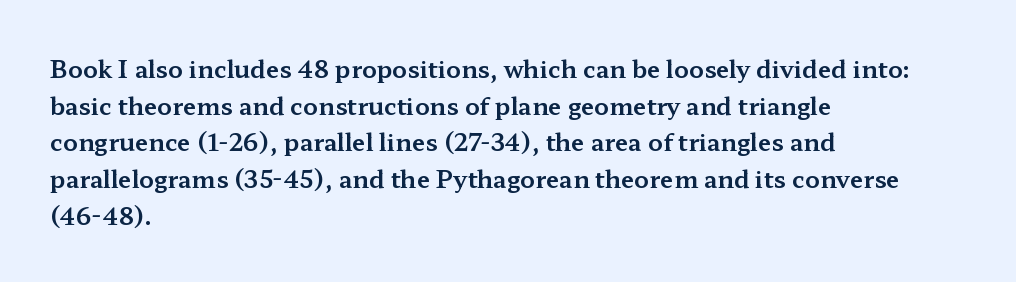
Q: Is the text italic (slanted)? A: No, it is upright.
Q: Is the text underlined? A: No.
Q: How is the paragraph aligned? A: Left-aligned.
Q: Is the spacing between letters normal or unusually wide? A: Normal.
Q: Is the spacing between lines tight, normal or loose? A: Normal.
